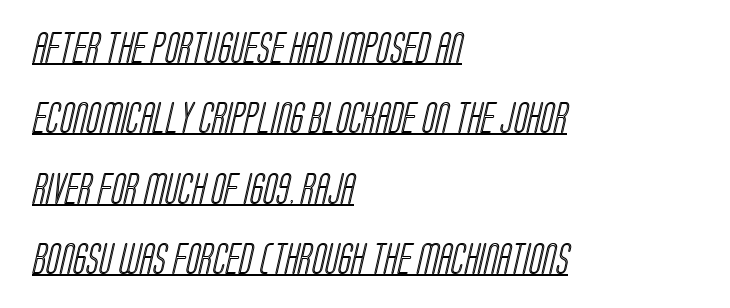
All the whitespace from short lines collects on the right. Here the designer chose a conventional face with non-uniform glyph widths. Airy leading. Students, observe the line beneath the letters — that is underlining. The tracking reads as untouched default to a designer's eye.
